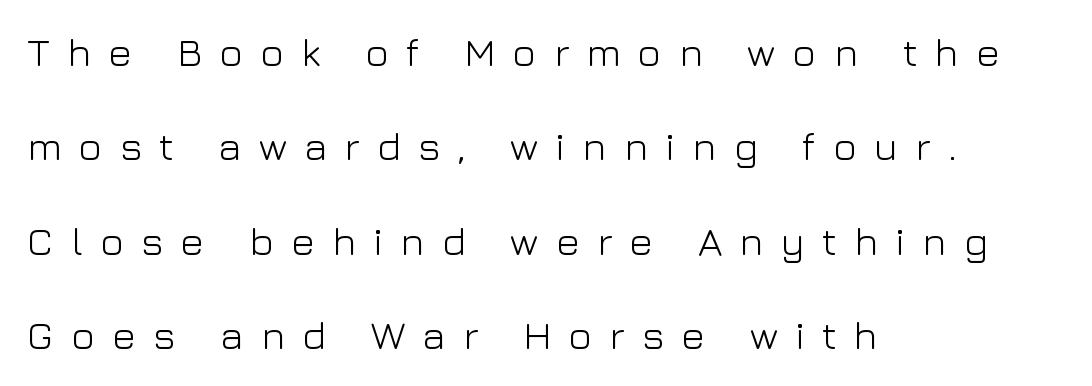
The image shows 40 px light sans-serif type, upright; set left-aligned, loose line spacing (2.36x), unusually wide letter spacing (+0.43 em), not underlined; low stroke contrast and a medium x-height.
